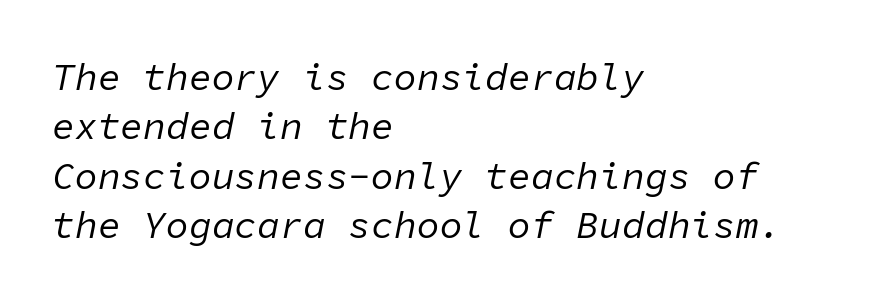
The gap between lines stays unmarked. Vertically, the passage feels balanced, rows spaced as you'd expect. This rendering uses left alignment, leaving the right contour irregular. Each word holds together tightly as a unit, with standard inter-letter gaps.
